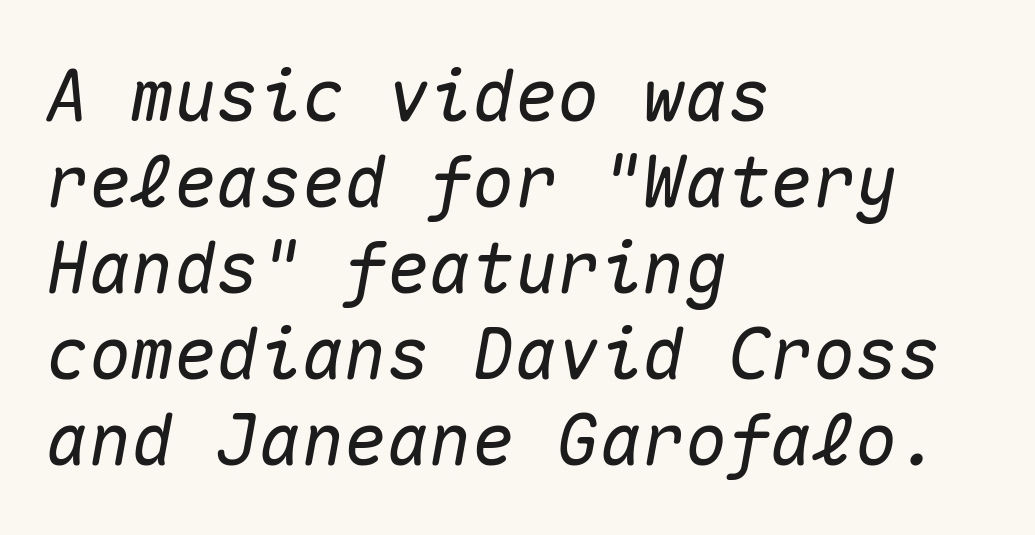
{"italic": "yes", "lean": "right", "slant_degrees": 10, "width": "normal", "stroke_contrast": "medium", "x_height": "medium", "monospaced": "yes", "underline": "no", "align": "left", "line_spacing_ratio": 1.21, "letter_spacing": "normal", "letter_spacing_em": 0.0, "glyph_px": 71}
